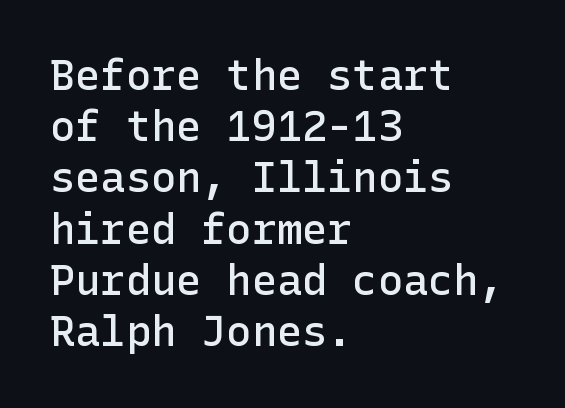
Q: Is the text bold? A: Semi-bold.
Q: Is the text italic (slanted)? A: No, it is upright.
Q: Is the typeface a serif or a sans-serif typeface? A: Sans-serif.
Q: Is the text underlined? A: No.
Q: How is the paragraph aligned? A: Left-aligned.
Q: Is the spacing between letters normal or unusually wide? A: Normal.
Q: Width (condensed, normal, or wide)? A: Normal.
Q: Stroke contrast? A: Low.
Q: x-height? A: Medium.
